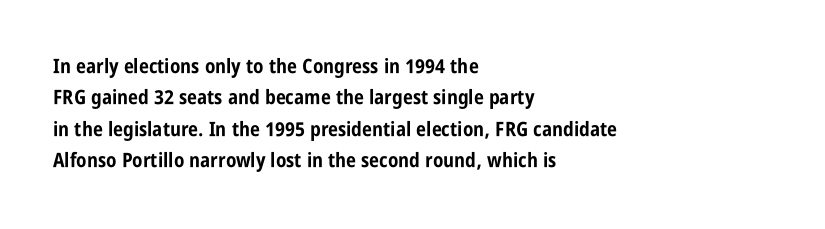
Ascenders rise straight up at ninety degrees. Just letters on the line, the space beneath them empty. Normally led — the rows are evenly, conventionally spaced. Here the glyphs are tracked normally, forming tight word shapes. The characters look thick and weighty, a clear bold.
